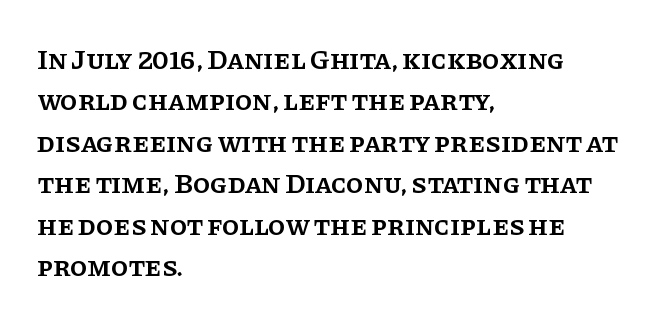
{"serif": "yes", "italic": "no", "bold": "semi", "weight": "semibold", "width": "normal", "stroke_contrast": "low", "x_height": "large", "monospaced": "no", "underline": "no", "align": "left", "line_spacing": "normal", "line_spacing_ratio": 1.48, "letter_spacing": "normal", "letter_spacing_em": 0.0, "glyph_px": 28}
